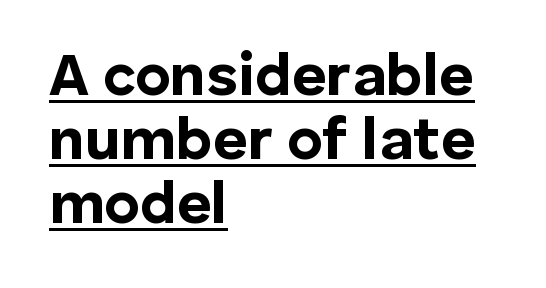
The image shows 60 px bold sans-serif type, upright; set left-aligned, tight line spacing (1.07x), normal letter spacing, underlined; low stroke contrast and a medium x-height.
